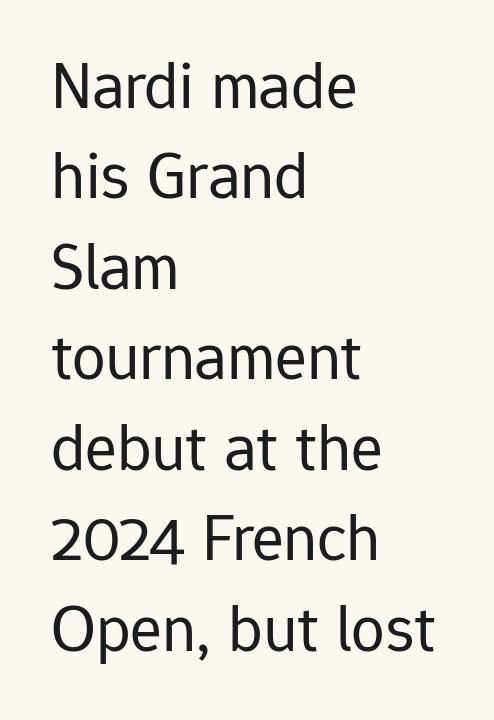
Baseline-to-baseline distance is the conventional proportion of letter height. You could not count columns in this text — the font is proportionally spaced. Descenders hang freely into open space. A sans-serif font was chosen for this passage. Compared with a centered layout, this one pins lines to the left instead. Default kerning and tracking; the words read as compact shapes.
